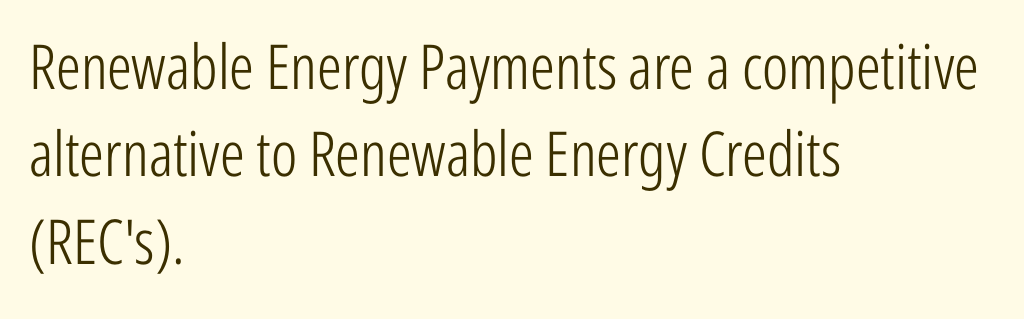
The image shows 62 px light, condensed sans-serif type, upright; set left-aligned, normal line spacing (1.41x), normal letter spacing, not underlined; low stroke contrast and a medium x-height.
